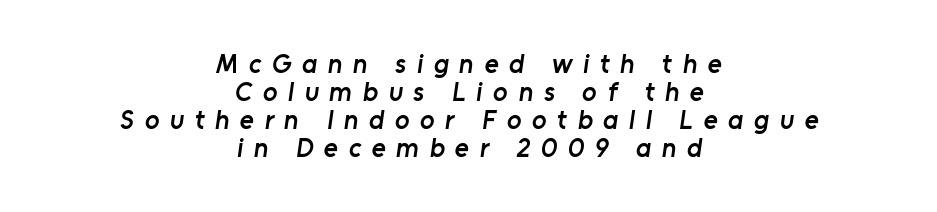
{"bold": "semi", "underline": "no", "align": "center", "line_spacing": "tight", "line_spacing_ratio": 1.04, "letter_spacing": "wide", "letter_spacing_em": 0.39, "glyph_px": 27}
